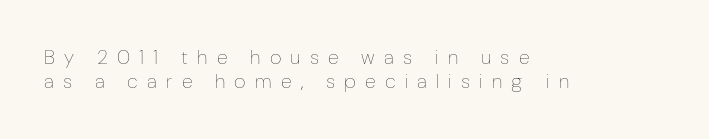
{"italic": "no", "bold": "no", "underline": "no", "align": "left", "line_spacing_ratio": 1.2, "letter_spacing": "wide", "letter_spacing_em": 0.46, "glyph_px": 20}
